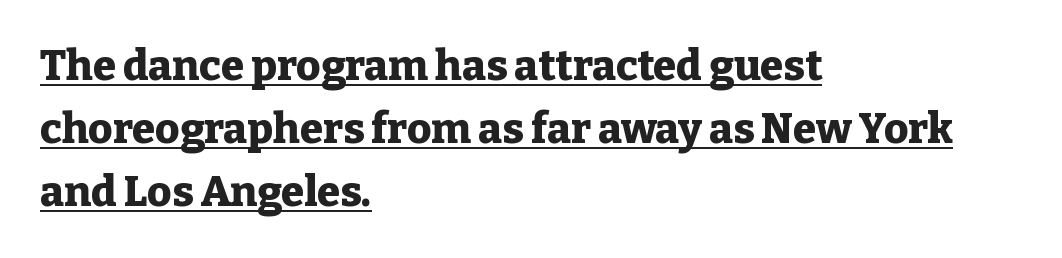
The space between consecutive lines is moderate. Typographically, this falls in the serif category. Honestly, the letter spacing is just normal — you wouldn't notice it. A full-strength bold gives these letters their thick strokes. Italic? Not at all — the glyphs are vertical.
